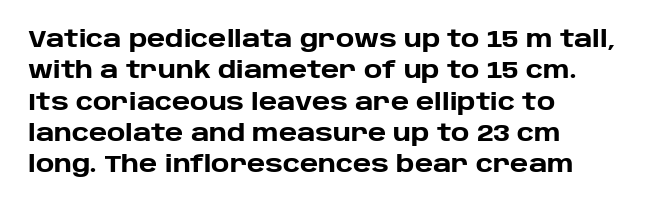
Q: Is the text bold? A: Yes.
Q: Is the text italic (slanted)? A: No, it is upright.
Q: Is the text underlined? A: No.
Q: How is the paragraph aligned? A: Left-aligned.
Q: Is the spacing between letters normal or unusually wide? A: Normal.
Q: Is the spacing between lines tight, normal or loose? A: Normal.
